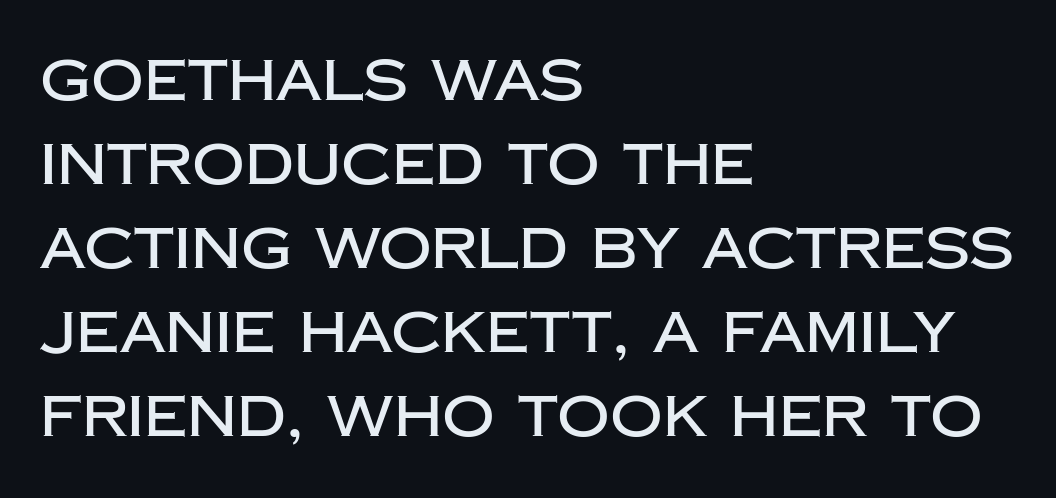
{"serif": "no", "italic": "no", "width": "normal", "stroke_contrast": "low", "x_height": "large", "monospaced": "no", "underline": "no", "align": "left", "line_spacing": "normal", "line_spacing_ratio": 1.45, "letter_spacing": "normal", "letter_spacing_em": 0.0, "glyph_px": 58}
